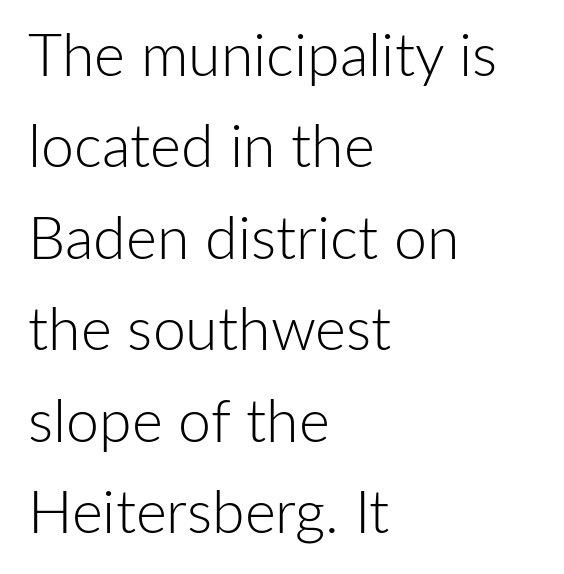
{"serif": "no", "italic": "no", "bold": "no", "weight": "light", "width": "normal", "stroke_contrast": "low", "x_height": "medium", "monospaced": "no", "underline": "no", "align": "left", "line_spacing": "normal", "line_spacing_ratio": 1.55, "letter_spacing": "normal", "letter_spacing_em": 0.0, "glyph_px": 59}
